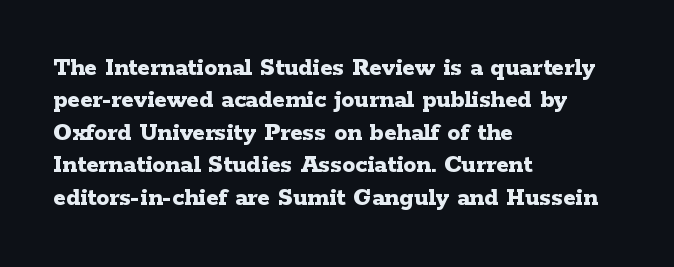
{"italic": "no", "bold": "yes", "underline": "no", "align": "left", "line_spacing": "normal", "line_spacing_ratio": 1.25, "letter_spacing": "normal", "letter_spacing_em": 0.0, "glyph_px": 26}
